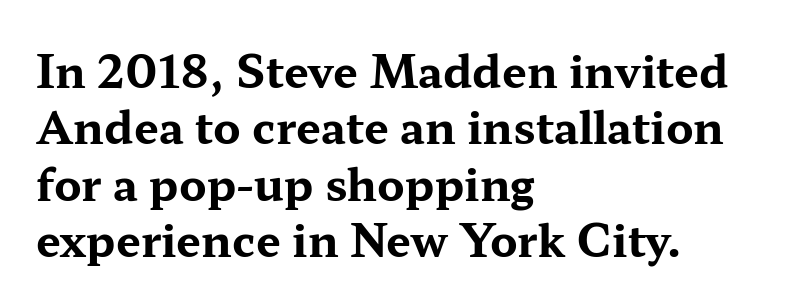
The image shows 44 px bold, wide serif type, upright; set left-aligned, normal line spacing (1.28x), normal letter spacing, not underlined; medium stroke contrast and a medium x-height.
